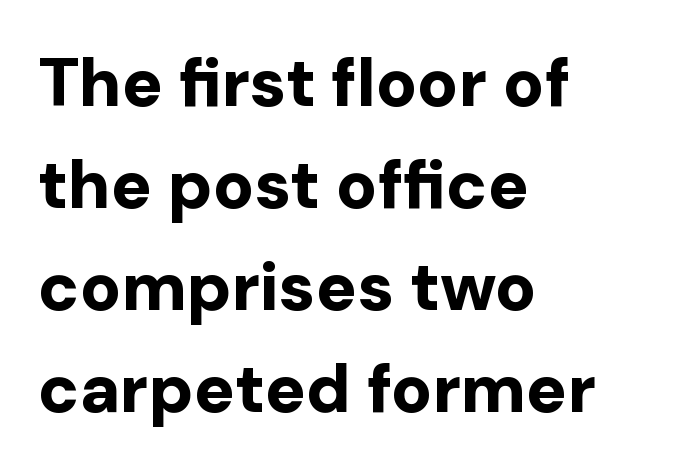
Interline gaps are of average width in this sample. The setting favours the left margin, as ordinary paragraphs usually do. Posture: straight, roman, zero tilt. Are there feet on the stems? There aren't — it's a sans.
